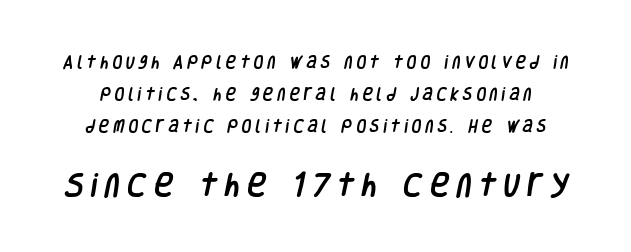
Q: Is the text underlined? A: No.
Q: Is the spacing between letters normal or unusually wide? A: Unusually wide.
Q: Is the spacing between lines tight, normal or loose? A: Loose.
Q: Which block of text is set in a larger size, the first (top) or the second (bottom)? A: The second (bottom) one.
